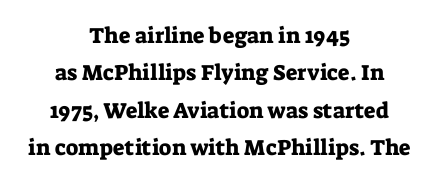
Q: Is the text italic (slanted)? A: No, it is upright.
Q: Is the text underlined? A: No.
Q: How is the paragraph aligned? A: Centered.
Q: Is the spacing between letters normal or unusually wide? A: Normal.
Q: Is the spacing between lines tight, normal or loose? A: Normal.
